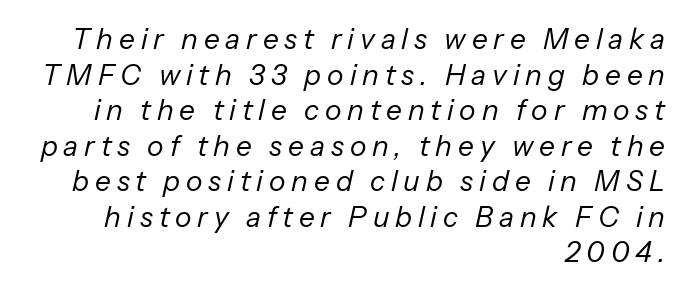
Q: Is the text bold? A: No.
Q: Is the text italic (slanted)? A: Yes, it leans right by about 13 degrees.
Q: Is the text underlined? A: No.
Q: How is the paragraph aligned? A: Right-aligned.
Q: Is the spacing between letters normal or unusually wide? A: Unusually wide.
Q: Is the spacing between lines tight, normal or loose? A: Normal.
Q: Width (condensed, normal, or wide)? A: Normal.
Q: Stroke contrast? A: Low.
Q: x-height? A: Medium.
Q: Monospaced? A: No.
